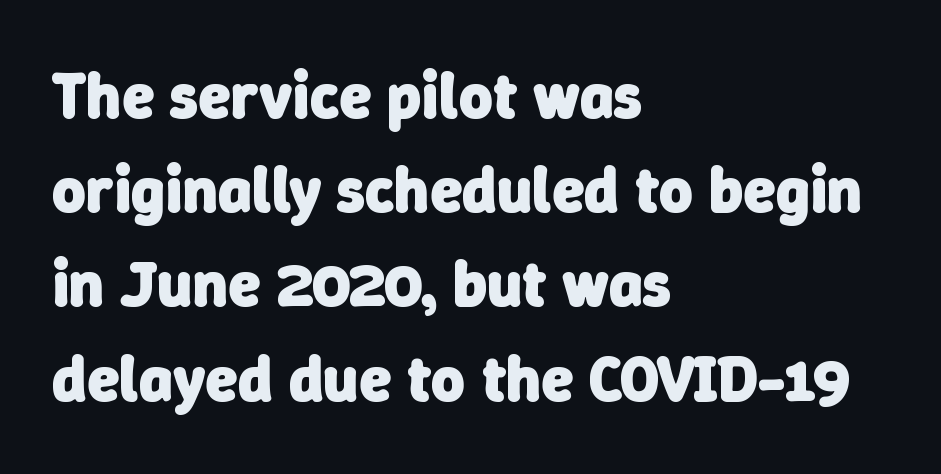
{"serif": "no", "bold": "yes", "weight": "heavy", "width": "normal", "stroke_contrast": "low", "x_height": "medium", "monospaced": "no", "underline": "no", "align": "left", "line_spacing": "normal", "line_spacing_ratio": 1.45, "letter_spacing": "normal", "letter_spacing_em": 0.0, "glyph_px": 65}
